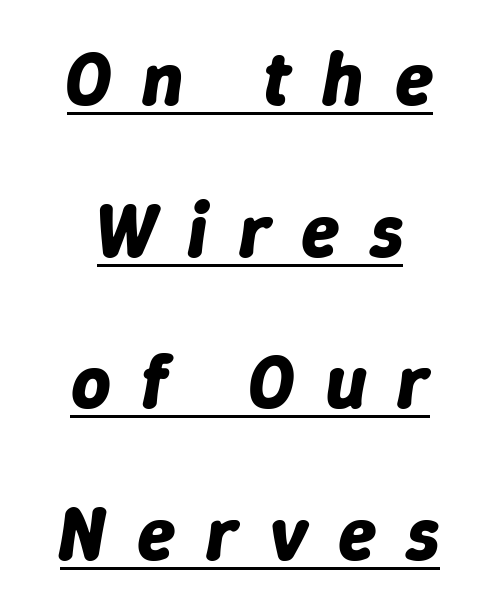
The image shows 77 px bold type, italic (leaning right); set centered, loose line spacing (1.97x), unusually wide letter spacing (+0.4 em), underlined; low stroke contrast and a medium x-height.
